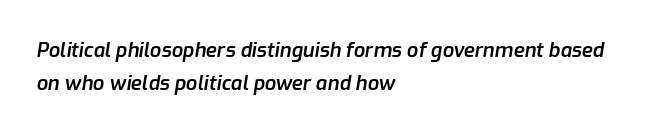
The image shows 20 px text type, italic (leaning right); set left-aligned, normal line spacing (1.64x), normal letter spacing, not underlined.
